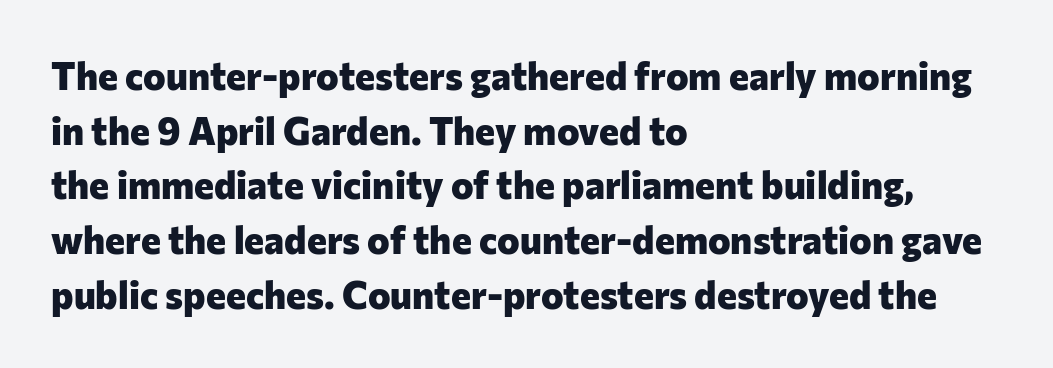
The image shows 38 px heavy sans-serif type, upright; set left-aligned, normal line spacing (1.44x), normal letter spacing, not underlined; low stroke contrast and a medium x-height.
